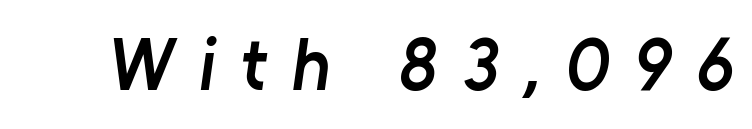
Emphasis by weight is partial: semibold. Each word looks stretched out because of the extra space between its letters. The space directly below the letters is spotless. Here the designer chose a conventional face with non-uniform glyph widths.
